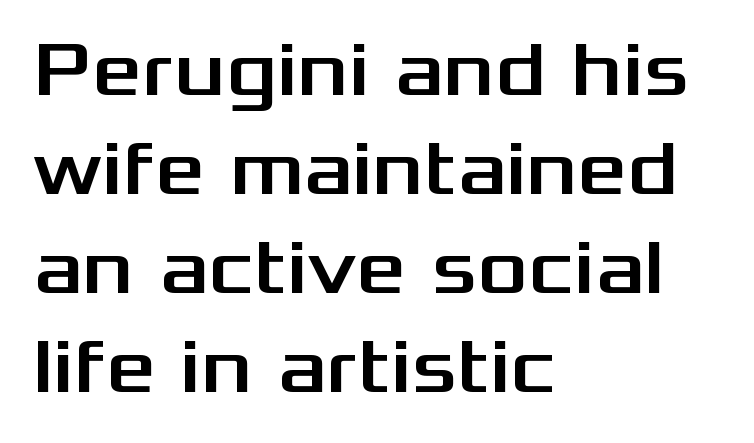
The image shows 78 px wide sans-serif type, upright; set left-aligned, normal line spacing (1.27x), normal letter spacing, not underlined; medium stroke contrast and a medium x-height.
